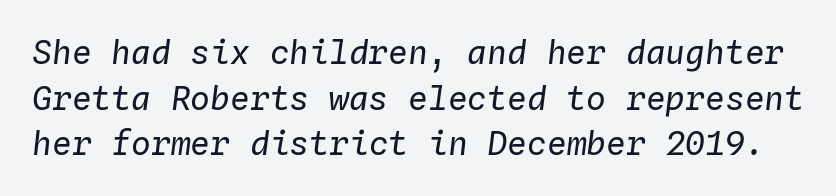
Q: Is the text bold? A: No.
Q: Is the text italic (slanted)? A: Yes, it leans right by about 4 degrees.
Q: Is the text underlined? A: No.
Q: Is the spacing between letters normal or unusually wide? A: Normal.
Q: Is the spacing between lines tight, normal or loose? A: Normal.
Q: Width (condensed, normal, or wide)? A: Normal.
Q: Stroke contrast? A: Low.
Q: x-height? A: Medium.
Q: Monospaced? A: Yes.
